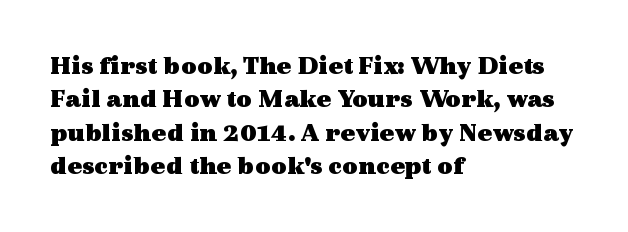
Q: Is the text bold? A: Yes.
Q: Is the text italic (slanted)? A: No, it is upright.
Q: Is the text underlined? A: No.
Q: How is the paragraph aligned? A: Left-aligned.
Q: Is the spacing between letters normal or unusually wide? A: Normal.
